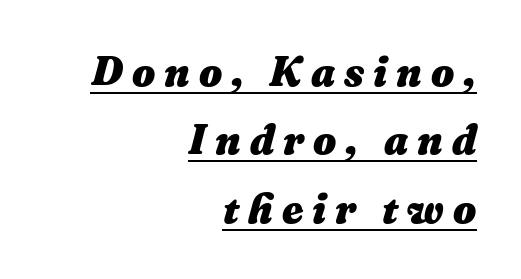
Q: Is the text bold? A: Yes.
Q: Is the text italic (slanted)? A: Yes, it leans right by about 16 degrees.
Q: Is the text underlined? A: Yes.
Q: How is the paragraph aligned? A: Right-aligned.
Q: Is the spacing between letters normal or unusually wide? A: Unusually wide.
Q: Is the spacing between lines tight, normal or loose? A: Normal.
Q: Width (condensed, normal, or wide)? A: Normal.
Q: Stroke contrast? A: Medium.
Q: x-height? A: Medium.
Q: Monospaced? A: No.
